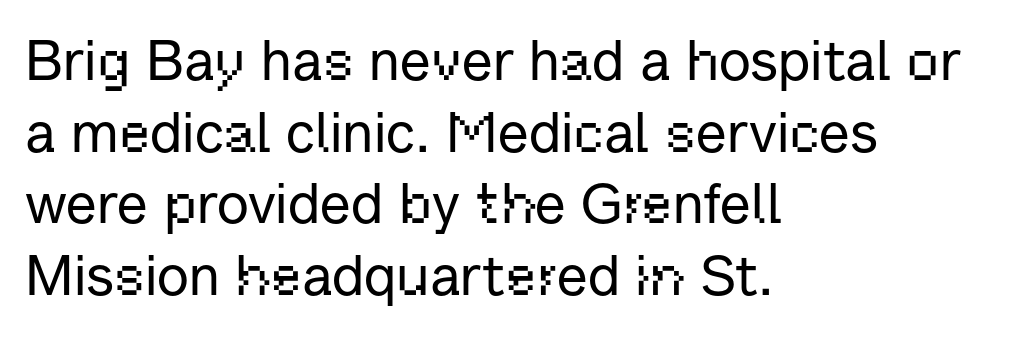
{"serif": "no", "italic": "no", "width": "normal", "stroke_contrast": "low", "x_height": "medium", "monospaced": "no", "underline": "no", "align": "left", "line_spacing": "normal", "line_spacing_ratio": 1.28, "letter_spacing": "normal", "letter_spacing_em": 0.0, "glyph_px": 56}
